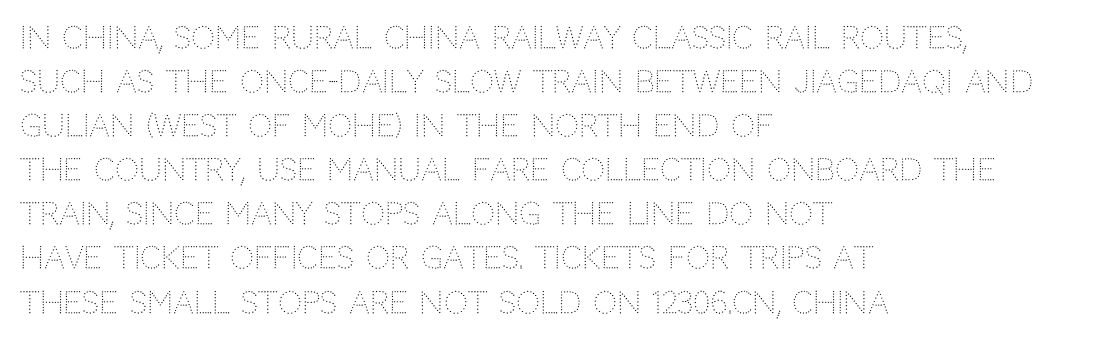
If you measured baseline to baseline, you'd find a middling distance. The font is comparable to plain body text, perhaps lighter. Looks like regular typesetting: each glyph gets only the width it needs. These lines are set flush left with a ragged right edge.
